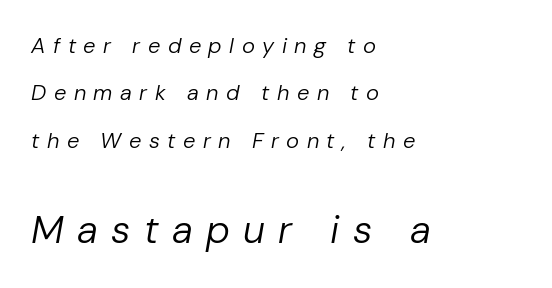
Q: Is the text bold? A: No.
Q: Is the text italic (slanted)? A: Yes, it leans right by about 10 degrees.
Q: Is the text underlined? A: No.
Q: How is the paragraph aligned? A: Left-aligned.
Q: Is the spacing between letters normal or unusually wide? A: Unusually wide.
Q: Is the spacing between lines tight, normal or loose? A: Loose.
Q: Which block of text is set in a larger size, the first (top) or the second (bottom)? A: The second (bottom) one.
Q: Width (condensed, normal, or wide)? A: Normal.
Q: Stroke contrast? A: Low.
Q: x-height? A: Medium.
Q: Monospaced? A: No.
